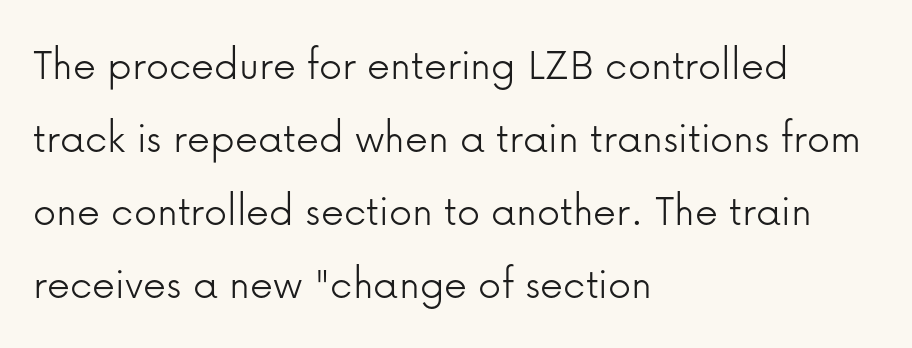
Q: Is the text bold? A: No.
Q: Is the text italic (slanted)? A: No, it is upright.
Q: Is the typeface a serif or a sans-serif typeface? A: Sans-serif.
Q: Is the text underlined? A: No.
Q: How is the paragraph aligned? A: Left-aligned.
Q: Is the spacing between letters normal or unusually wide? A: Normal.
Q: Is the spacing between lines tight, normal or loose? A: Normal.
Q: Width (condensed, normal, or wide)? A: Normal.
Q: Stroke contrast? A: Low.
Q: x-height? A: Medium.
Q: Monospaced? A: No.
